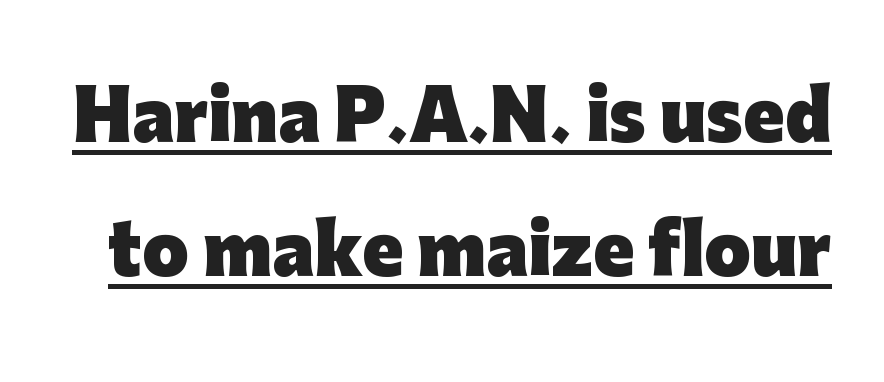
The font is running at its bold setting. Regarding serifs, this sample does without them. Glance below the letters and you will spot a drawn line. Leading: increased. This is roman type, the default non-slanted kind.
